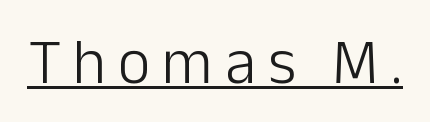
The image shows 63 px light sans-serif type, upright; set underlined; low stroke contrast and a medium x-height.
